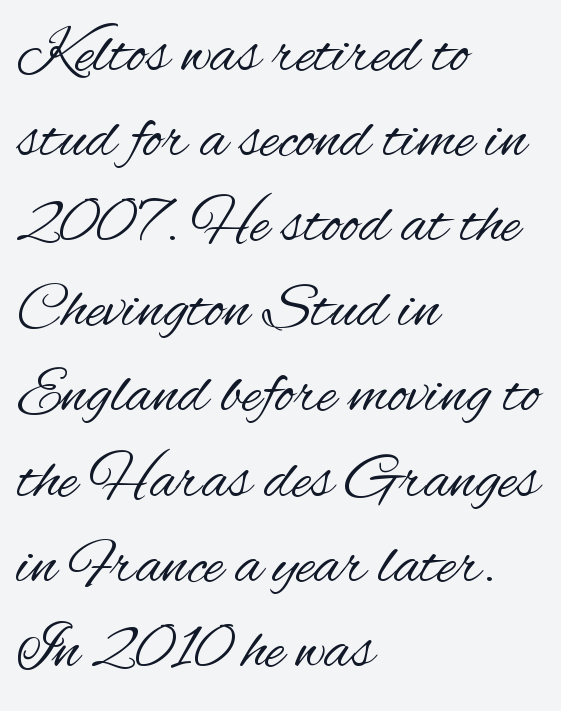
A classic flush-left, rag-right setting is used for this passage. A clean baseline with only descenders dipping below it. Interline gaps are of average width in this sample. Proportional: the letters do not fall into vertical columns. The strokes carry an ordinary text weight at most.
